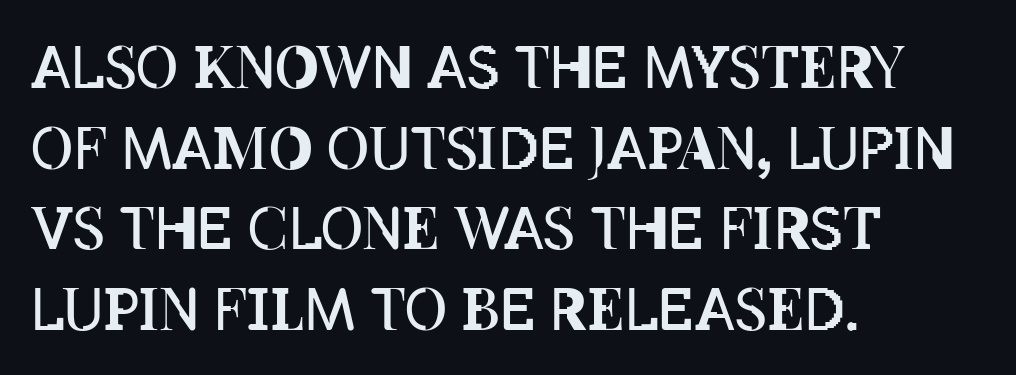
Q: Is the text bold? A: No.
Q: Is the text italic (slanted)? A: No, it is upright.
Q: Is the text underlined? A: No.
Q: How is the paragraph aligned? A: Left-aligned.
Q: Is the spacing between letters normal or unusually wide? A: Normal.
Q: Is the spacing between lines tight, normal or loose? A: Normal.
Q: Width (condensed, normal, or wide)? A: Condensed.
Q: Stroke contrast? A: Low.
Q: x-height? A: Large.
Q: Monospaced? A: No.
